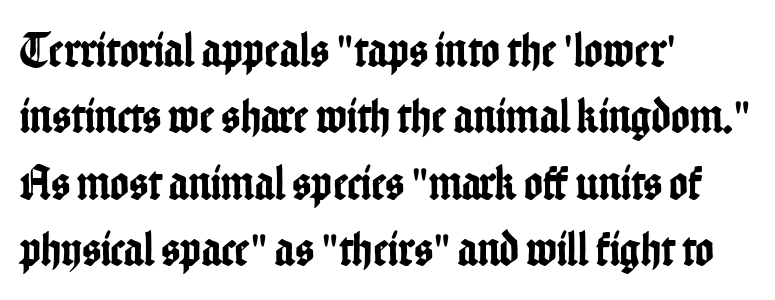
Each word holds together tightly as a unit, with standard inter-letter gaps. A clean baseline with only descenders dipping below it. The rendering uses a moderate line-height, typical for paragraphs. Is this a fixed-width face? No — the glyphs have proportional, varying widths.
